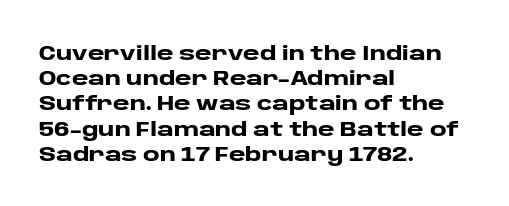
The space directly below the letters is spotless. This rendering uses left alignment, leaving the right contour irregular. The typography opts for an upright posture over an oblique one. Each word holds together tightly as a unit, with standard inter-letter gaps. Pretty heavy lettering here — definitely bold.
